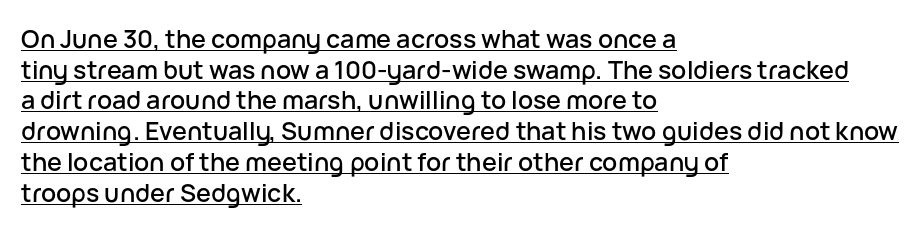
The image shows 25 px text type, upright; set left-aligned, line spacing 1.23x, normal letter spacing, underlined.
